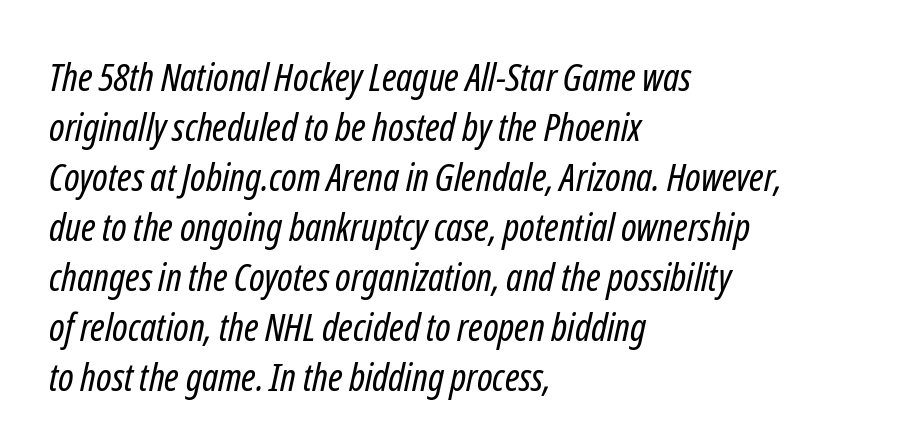
{"serif": "no", "bold": "no", "weight": "regular", "width": "condensed", "stroke_contrast": "low", "x_height": "medium", "monospaced": "no", "underline": "no", "align": "left", "line_spacing": "normal", "line_spacing_ratio": 1.28, "letter_spacing": "normal", "letter_spacing_em": 0.0, "glyph_px": 39}
